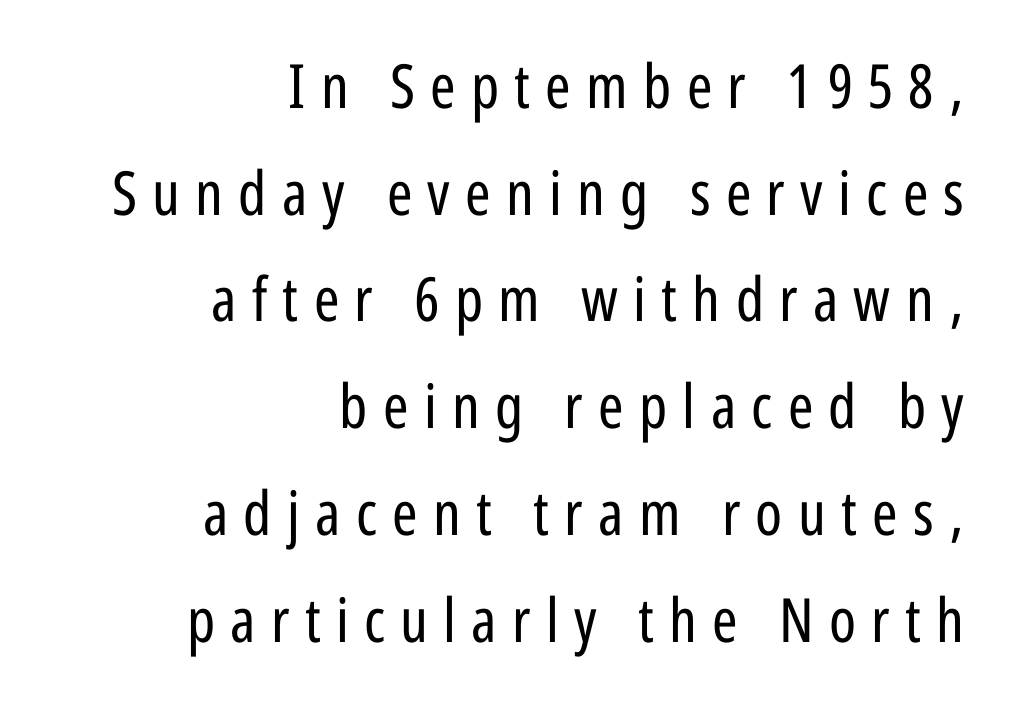
{"serif": "no", "italic": "no", "bold": "no", "weight": "regular", "width": "condensed", "stroke_contrast": "low", "x_height": "medium", "monospaced": "no", "underline": "no", "align": "right", "line_spacing_ratio": 1.75, "letter_spacing": "wide", "letter_spacing_em": 0.25, "glyph_px": 61}
